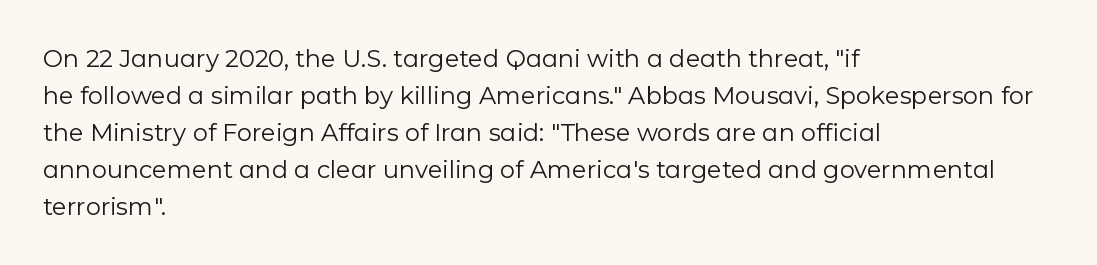
{"italic": "no", "bold": "no", "underline": "no", "align": "left", "line_spacing": "normal", "line_spacing_ratio": 1.54, "letter_spacing": "normal", "letter_spacing_em": 0.0, "glyph_px": 24}
